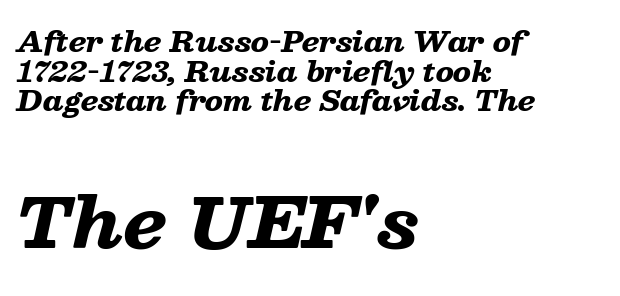
The image shows 69 px heavy, wide type, italic (leaning right); set left-aligned, tight line spacing (1.06x), normal letter spacing, not underlined; the second (bottom) block is 2.46x larger; low stroke contrast and a medium x-height.
